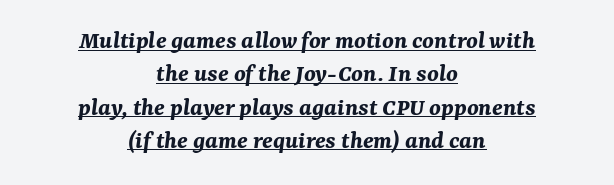
The typesetter has applied underlining to the passage shown. Chunky letters — that's bold for sure. This sample uses plain, unmodified letter spacing. Regular leading. Notice how the passage keeps no hard edge, just a central spine. The glyphs look as if they've been sheared to an angle.
